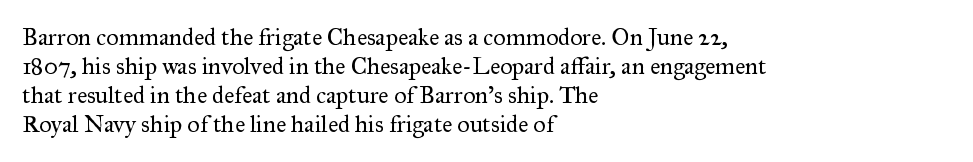
{"italic": "no", "bold": "no", "underline": "no", "align": "left", "line_spacing_ratio": 1.21, "letter_spacing": "normal", "letter_spacing_em": 0.0, "glyph_px": 24}
